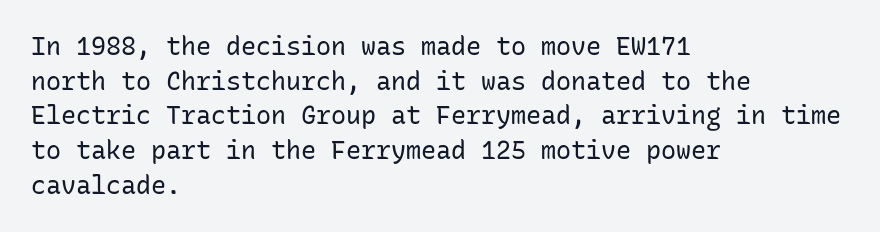
The letters stand straight up with perfectly vertical stems. The typesetter chose a ragged-right arrangement here. What's the leading like? Ordinary, nothing unusual. Nothing unusual about the tracking: characters are spaced as the font intends. Is the stroke heavy? The answer is a plain regular-or-lighter.
